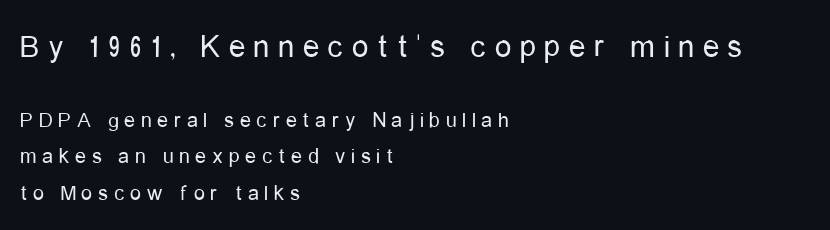
Vertical stems look standard width or narrower in stroke. Each letter keeps its own natural width here, so spacing adapts to shape. The block of text has a typical density, with ordinary space between rows. These lines stack with their left ends in a neat column. Does the bottom block carry the larger type? No, the top block does. Tracking here is generous; glyphs stand well apart from one another.
